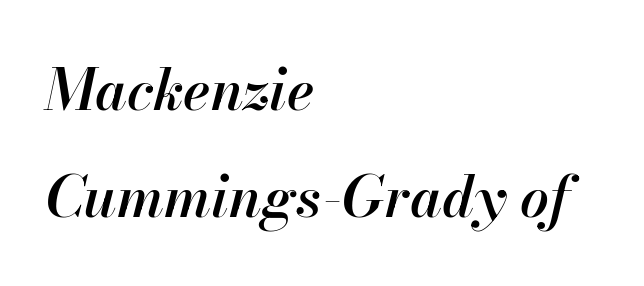
Think of a printed novel: that variable character pitch is what you see here. Posture: slanted. Caption: multi-line text, flush left, ragged right. The type is set solid horizontally, with unmodified tracking. The passage shown is not underscored anywhere.
